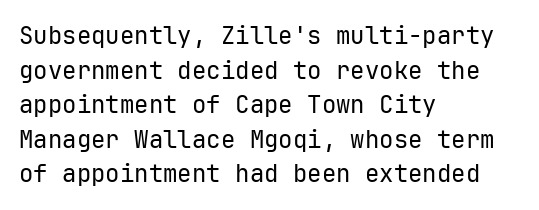
Regarding leading, the lines here are spaced in the standard way. The letters look calm and open, with moderate or lighter stems. Layout note: lines flush left. The rendering keeps characters at their native spacing. The lettering stays uniformly vertical, giving the passage a roman look. Underline: absent.
